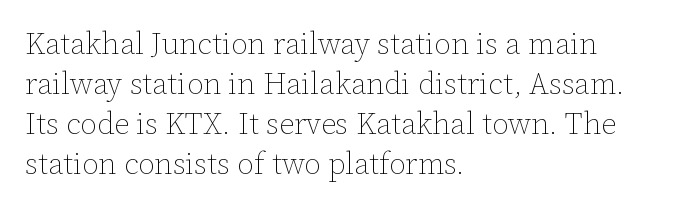
Tracking value appears to be zero — textbook default spacing. Do the characters align in a grid? No, the font is proportional. Weight class: somewhere from thin through regular. The letters stand upright; this is a roman face. The specimen omits any rule beneath the text block's lines. Quick note: interline space is typical.
